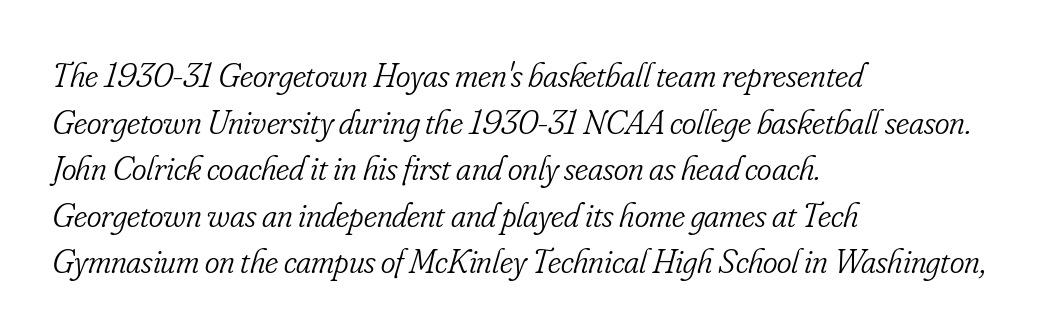
The image shows 35 px light, condensed serif type, italic (leaning right); set left-aligned, normal line spacing (1.33x), normal letter spacing, not underlined; low stroke contrast and a small x-height.
